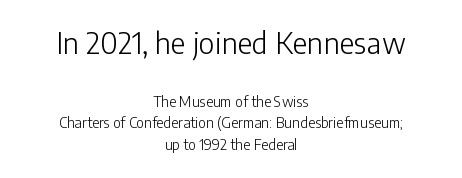
The image shows 29 px light sans-serif type, upright; set centered, normal line spacing (1.54x), normal letter spacing, not underlined; the first (top) block is 2.07x larger; low stroke contrast and a medium x-height.
